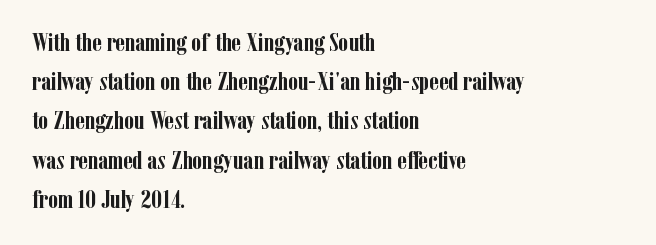
The image shows 25 px bold type, upright; set left-aligned, normal line spacing (1.57x), normal letter spacing, not underlined.
